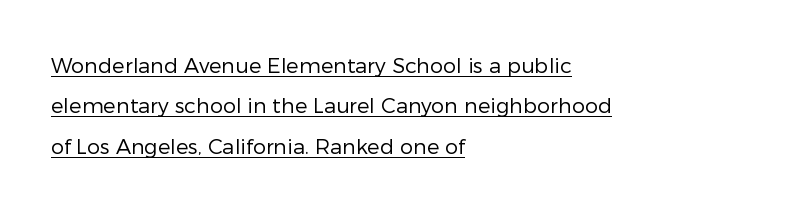
The rendering anchors every line to the left-hand side. Somebody hit Ctrl+U on this one — the words are underlined. Vertical spacing — loose. The specimen reads as upright at a glance.
